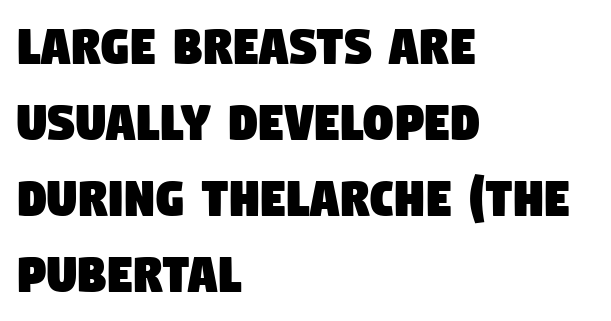
The image shows 59 px condensed sans-serif type; set left-aligned, normal line spacing (1.29x), normal letter spacing, not underlined; low stroke contrast and a large x-height.
